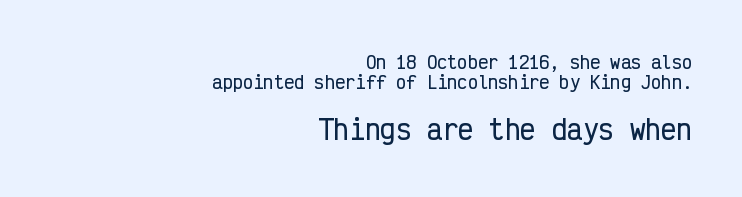
{"italic": "no", "underline": "no", "align": "right", "line_spacing_ratio": 1.18, "letter_spacing": "normal", "letter_spacing_em": 0.0, "larger_block": "second", "size_ratio": 1.53, "glyph_px": 26}
